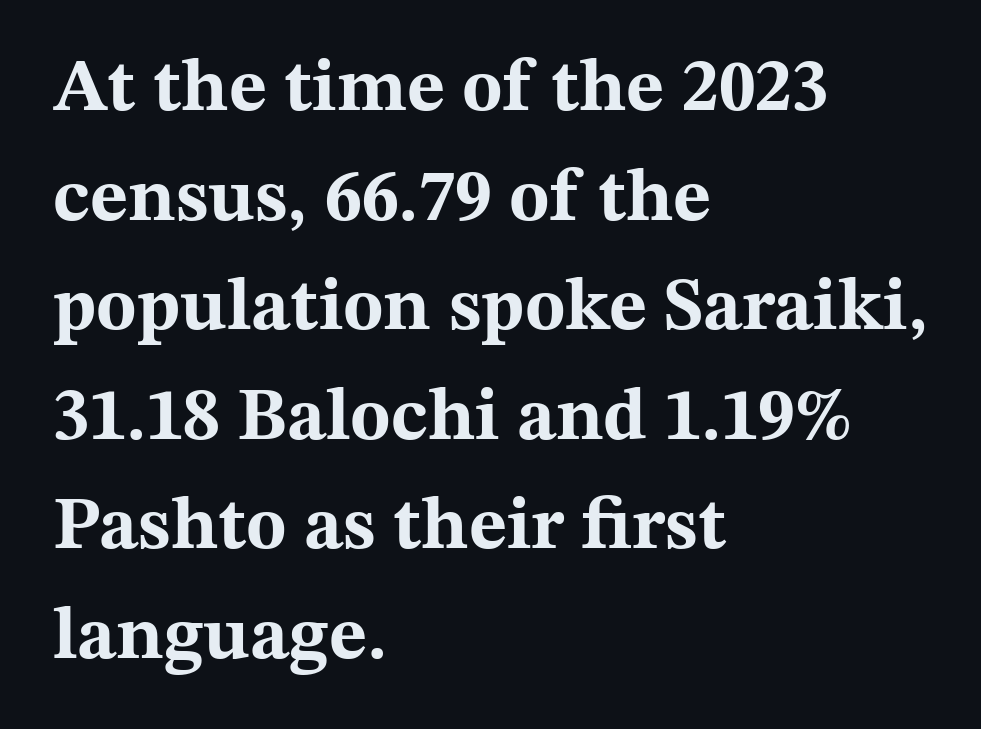
The image shows 74 px bold, wide serif type, upright; set left-aligned, normal line spacing (1.48x), normal letter spacing, not underlined; medium stroke contrast and a medium x-height.
